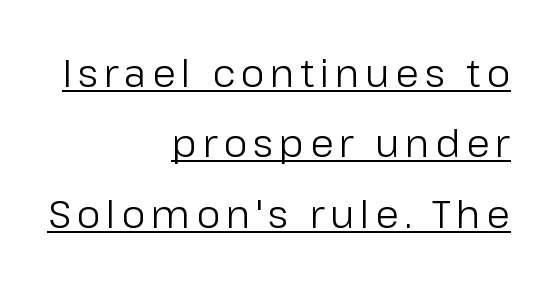
{"serif": "no", "italic": "no", "bold": "no", "weight": "regular", "width": "normal", "stroke_contrast": "low", "x_height": "medium", "monospaced": "no", "underline": "yes", "align": "right", "line_spacing_ratio": 1.85, "glyph_px": 38}
